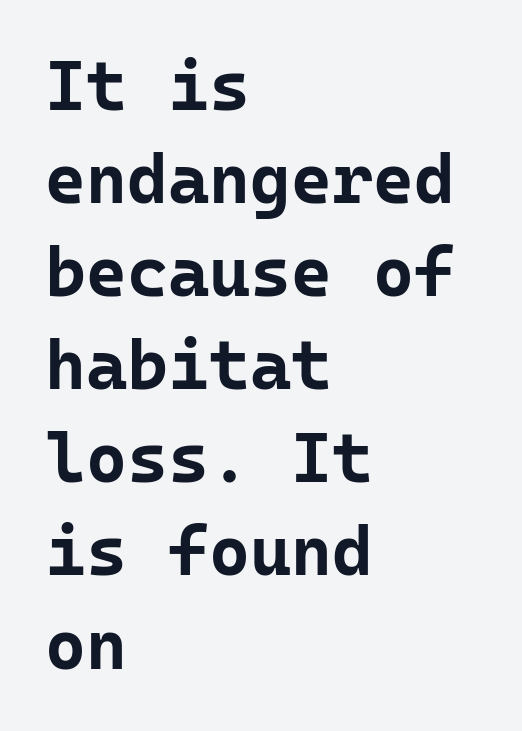
Q: Is the text bold? A: Yes.
Q: Is the text italic (slanted)? A: No, it is upright.
Q: Is the typeface a serif or a sans-serif typeface? A: Sans-serif.
Q: Is the text underlined? A: No.
Q: How is the paragraph aligned? A: Left-aligned.
Q: Is the spacing between letters normal or unusually wide? A: Normal.
Q: Is the spacing between lines tight, normal or loose? A: Normal.
Q: Width (condensed, normal, or wide)? A: Normal.
Q: Stroke contrast? A: Low.
Q: x-height? A: Medium.
Q: Monospaced? A: Yes.
